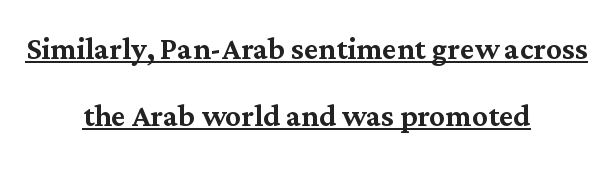
Students, note that the glyphs here touch the page at normal intervals. Does a line run under the words? Yes, clearly. Teacher's note: observe the equal gaps on both sides — that is centered alignment. You can tell from the footed stems that serif type was used. The letters advance in unequal steps, a hallmark of proportional type.
